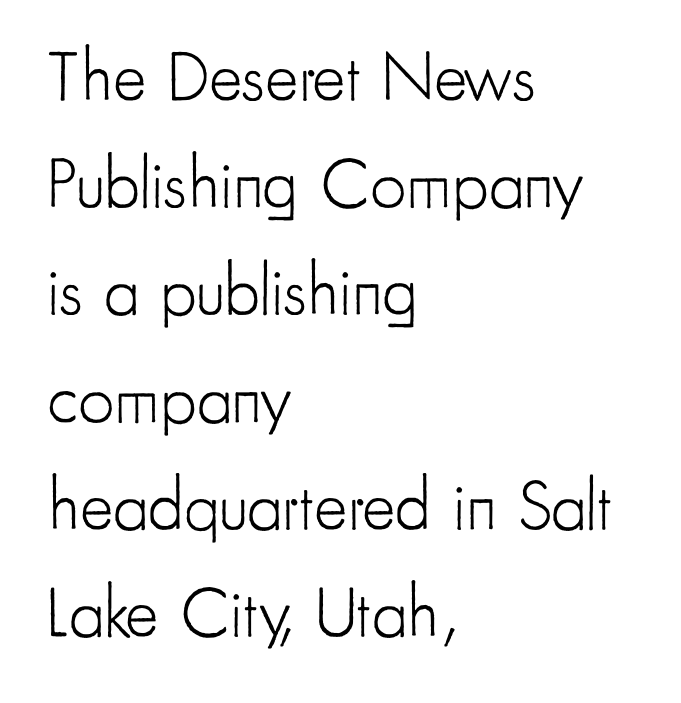
The image shows 71 px light, condensed sans-serif type, upright; set left-aligned, normal line spacing (1.51x), normal letter spacing, not underlined; low stroke contrast and a small x-height.
